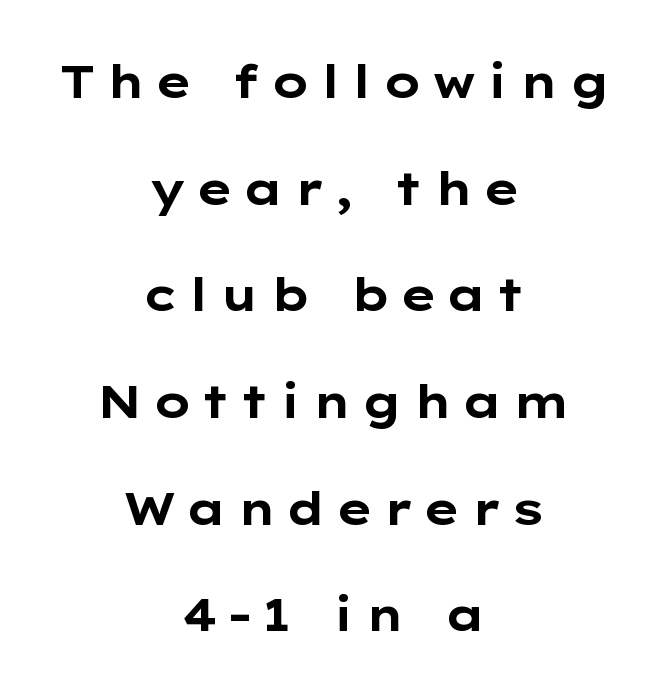
{"serif": "no", "italic": "no", "bold": "yes", "weight": "bold", "width": "wide", "stroke_contrast": "low", "x_height": "medium", "monospaced": "no", "underline": "no", "align": "center", "line_spacing": "loose", "line_spacing_ratio": 2.37, "letter_spacing": "wide", "letter_spacing_em": 0.2, "glyph_px": 45}
